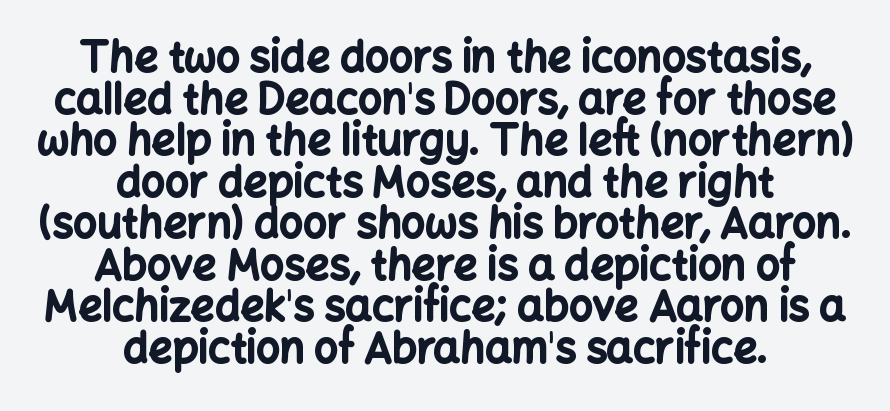
{"serif": "no", "italic": "no", "bold": "yes", "weight": "bold", "width": "normal", "stroke_contrast": "low", "x_height": "medium", "monospaced": "no", "underline": "no", "align": "center", "line_spacing": "tight", "line_spacing_ratio": 0.99, "letter_spacing": "normal", "letter_spacing_em": 0.0, "glyph_px": 42}
